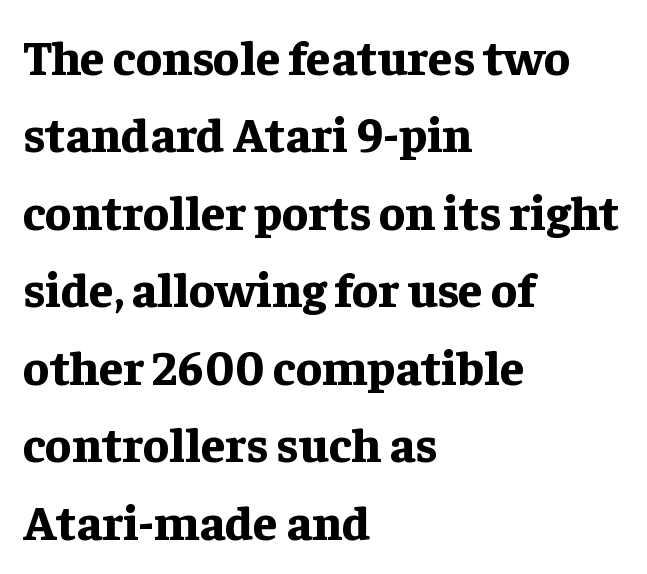
The image shows 49 px bold serif type, upright; set left-aligned, normal line spacing (1.58x), normal letter spacing, not underlined; low stroke contrast and a medium x-height.
